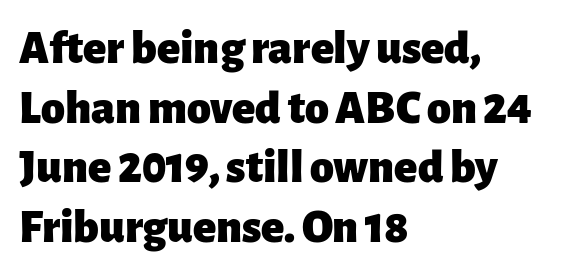
Q: Is the text bold? A: Yes.
Q: Is the text italic (slanted)? A: No, it is upright.
Q: Is the typeface a serif or a sans-serif typeface? A: Sans-serif.
Q: Is the text underlined? A: No.
Q: How is the paragraph aligned? A: Left-aligned.
Q: Is the spacing between letters normal or unusually wide? A: Normal.
Q: Width (condensed, normal, or wide)? A: Normal.
Q: Stroke contrast? A: Low.
Q: x-height? A: Medium.
Q: Monospaced? A: No.
